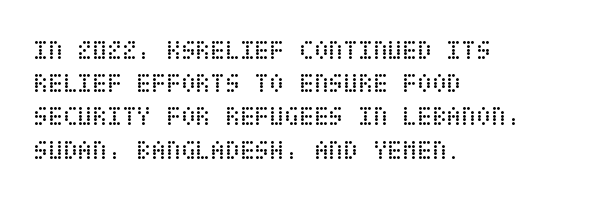
The image shows 27 px text type, upright; set left-aligned, line spacing 1.23x, normal letter spacing, not underlined.
